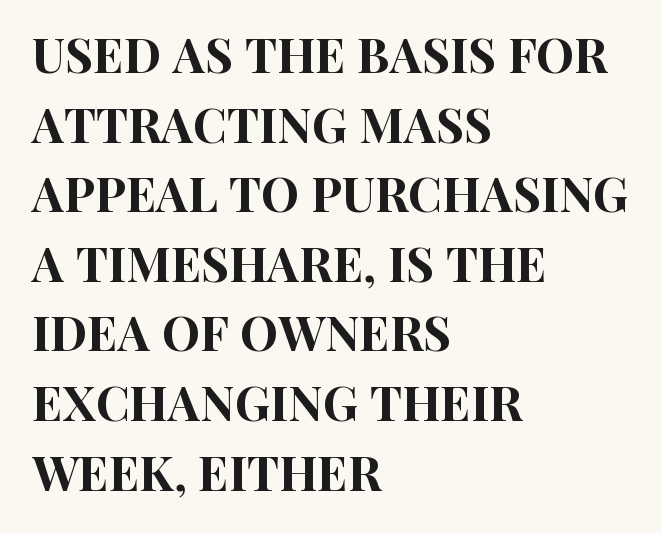
Descender tails drop into unmarked territory. The text block is weighted toward the left margin, trailing off unevenly rightward. Tall strokes in this sample are plumb rather than angled. The type family on display is of the sans-serif kind.
